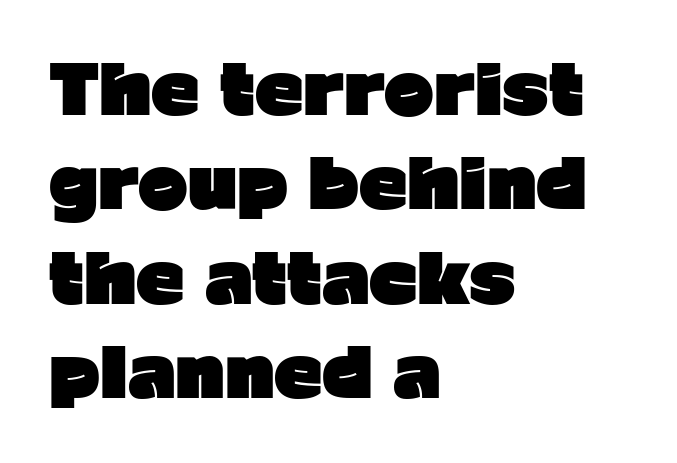
Students, observe: this is what conventionally led text looks like. Observe the ordinary spacing: letters are neighbours, not strangers. Descenders hang freely into open space. These lines are rendered in a variable-pitch font. Is this a sans? Yes — the strokes have no serifs. The rendering uses a bold face; every stroke is thick and dark.
